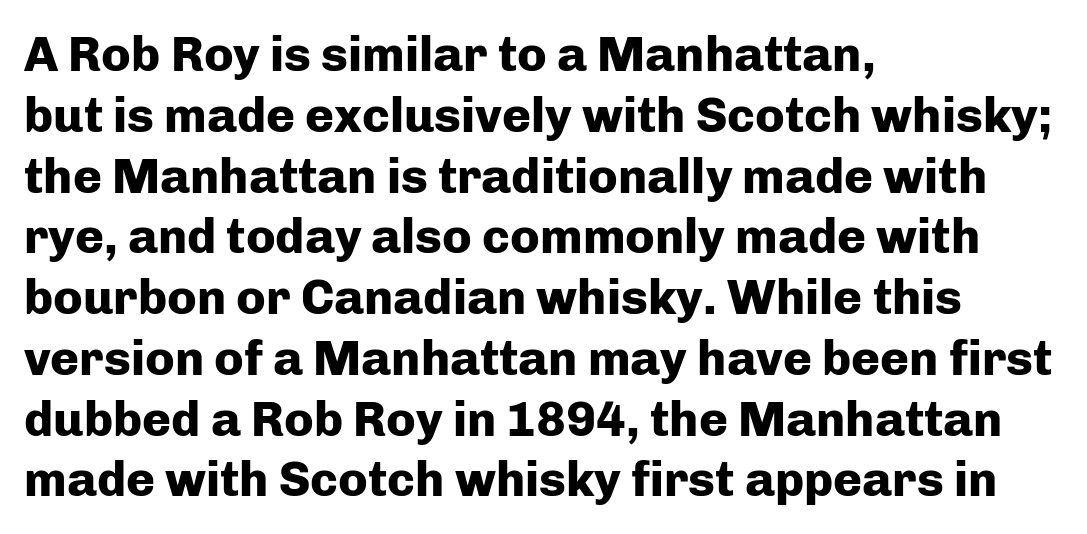
Do the characters align in a grid? No, the font is proportional. Thick stems and heavy bowls — unmistakably bold. This sample uses a sans-serif face. Compared with typical body copy, the letter spacing here is the same. Decoration check: the copy has no underline. Notice how the stems are strictly vertical — no italics here.
